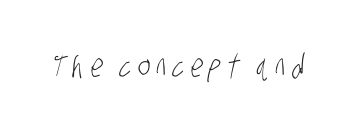
The space beneath each line is pristine and unruled. This sample has the flowing, uneven cadence of proportional lettering. Vertical stems look standard width or narrower in stroke. The designer went with a sans here, leaving each stem footless.
